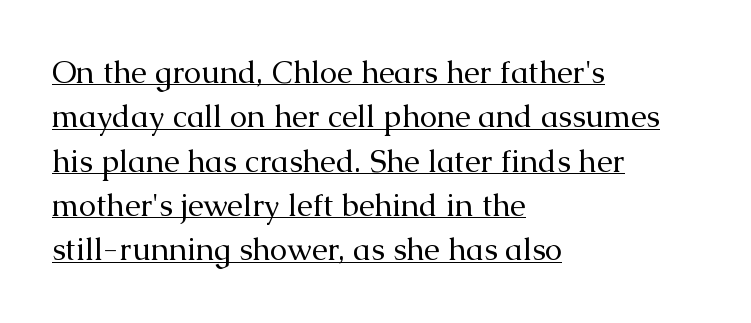
The image shows 31 px regular-weight serif type, upright; set left-aligned, normal line spacing (1.43x), normal letter spacing, underlined; medium stroke contrast and a medium x-height.
